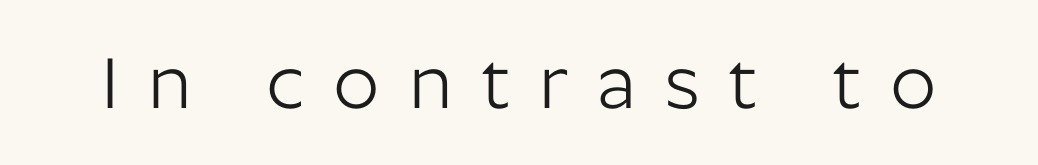
The image shows 72 px light sans-serif type, upright; set unusually wide letter spacing (+0.4 em), not underlined; low stroke contrast and a medium x-height.
